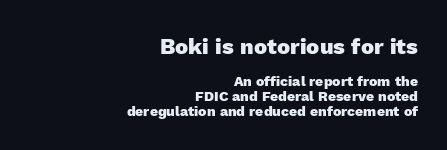
Q: Is the text bold? A: Yes.
Q: Is the text italic (slanted)? A: No, it is upright.
Q: Is the text underlined? A: No.
Q: How is the paragraph aligned? A: Right-aligned.
Q: Is the spacing between letters normal or unusually wide? A: Normal.
Q: Is the spacing between lines tight, normal or loose? A: Tight.
Q: Which block of text is set in a larger size, the first (top) or the second (bottom)? A: The first (top) one.
